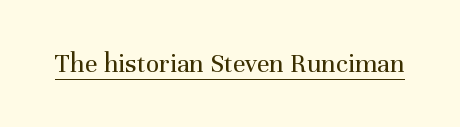
The image shows 28 px regular-weight serif type, upright; set normal letter spacing, underlined; medium stroke contrast and a medium x-height.
